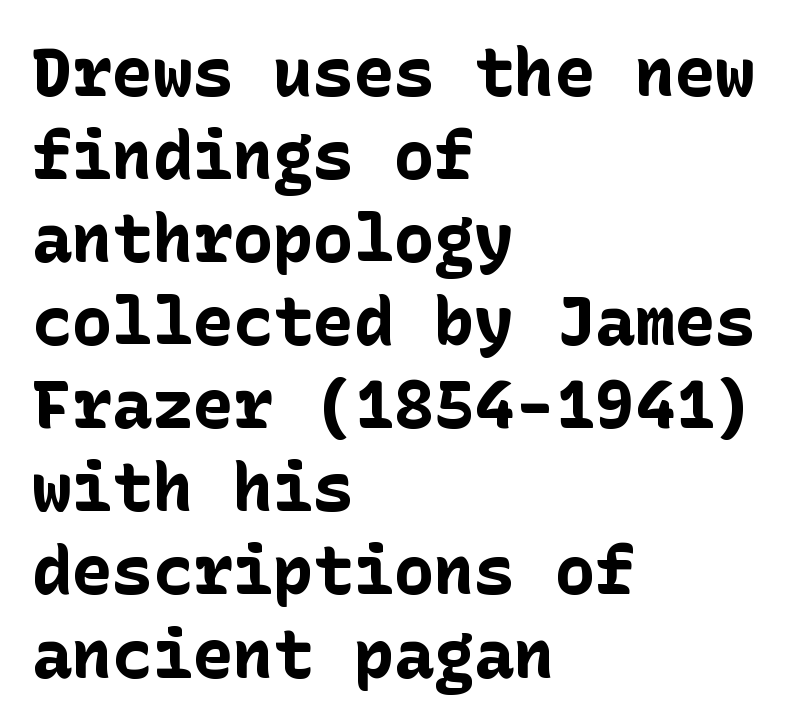
Glance below the letters and you will spot only blank space. When letters stand straight like this, we call the style roman or upright. Spacing between characters is what you'd get straight out of the box. Caption: multi-line text, flush left, ragged right.
